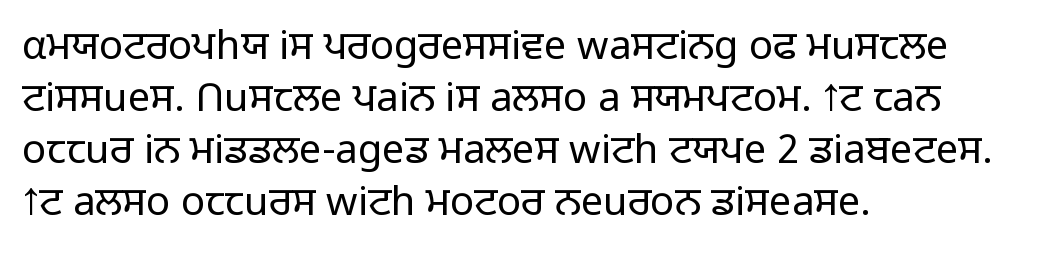
Each word holds together tightly as a unit, with standard inter-letter gaps. You can tell it's not italic because the verticals are truly vertical. Has an underline been added? It has not. Vertically, the passage feels balanced, rows spaced as you'd expect.
